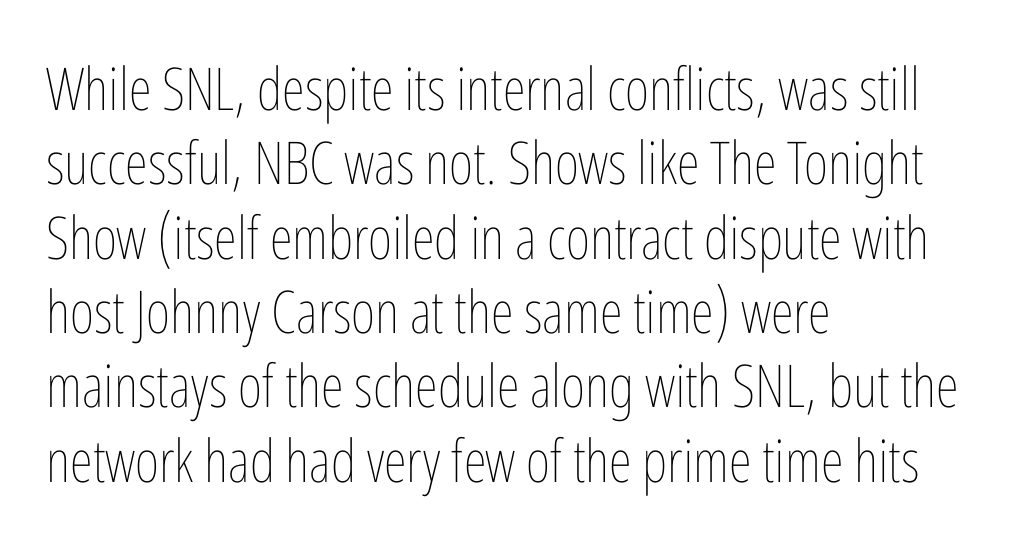
The image shows 59 px thin, condensed type, upright; set left-aligned, normal line spacing (1.26x), normal letter spacing, not underlined; low stroke contrast and a medium x-height.
